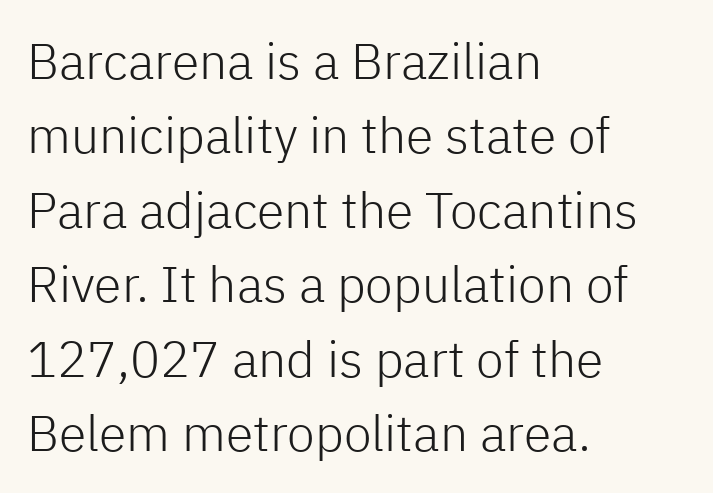
Q: Is the text bold? A: No.
Q: Is the text italic (slanted)? A: No, it is upright.
Q: Is the typeface a serif or a sans-serif typeface? A: Sans-serif.
Q: Is the text underlined? A: No.
Q: How is the paragraph aligned? A: Left-aligned.
Q: Is the spacing between letters normal or unusually wide? A: Normal.
Q: Is the spacing between lines tight, normal or loose? A: Normal.
Q: Width (condensed, normal, or wide)? A: Normal.
Q: Stroke contrast? A: Low.
Q: x-height? A: Medium.
Q: Monospaced? A: No.
